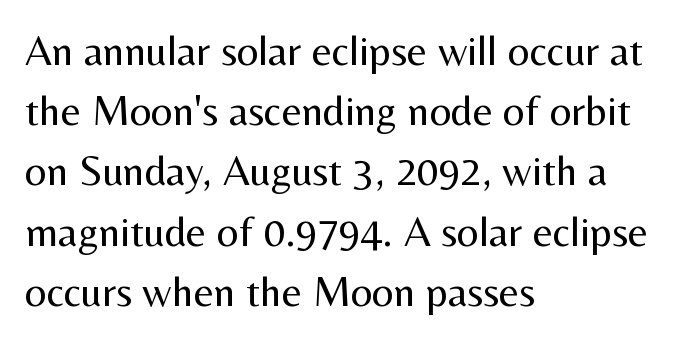
The image shows 43 px regular-weight sans-serif type, upright; set left-aligned, normal line spacing (1.4x), normal letter spacing, not underlined; medium stroke contrast and a medium x-height.
